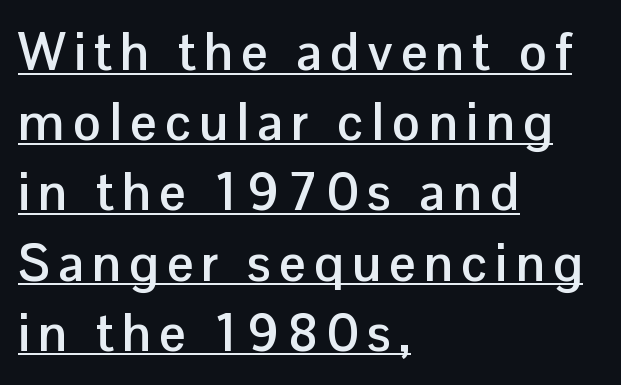
{"serif": "no", "italic": "no", "bold": "yes", "weight": "semibold", "width": "normal", "stroke_contrast": "low", "x_height": "medium", "monospaced": "no", "underline": "yes", "align": "left", "line_spacing": "normal", "line_spacing_ratio": 1.35, "glyph_px": 52}
